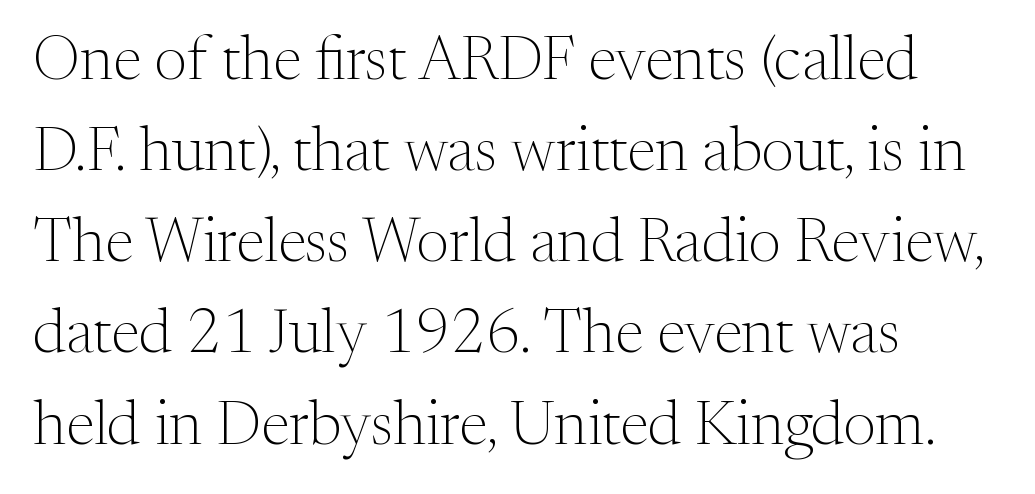
{"serif": "yes", "italic": "no", "bold": "no", "weight": "light", "width": "normal", "stroke_contrast": "medium", "x_height": "medium", "monospaced": "no", "underline": "no", "align": "left", "line_spacing": "normal", "line_spacing_ratio": 1.47, "letter_spacing": "normal", "letter_spacing_em": 0.0, "glyph_px": 62}
